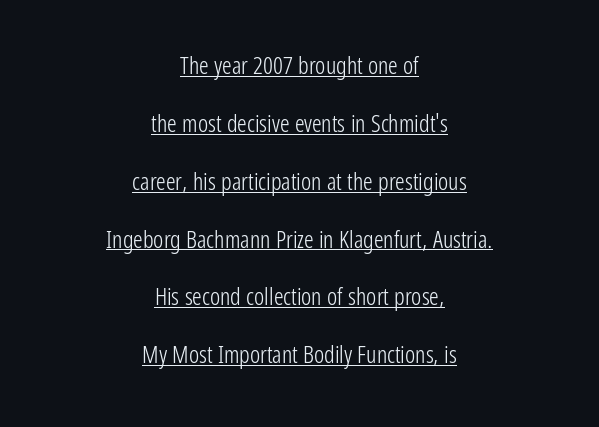
The image shows 24 px text type, upright; set centered, loose line spacing (2.41x), normal letter spacing, underlined.
